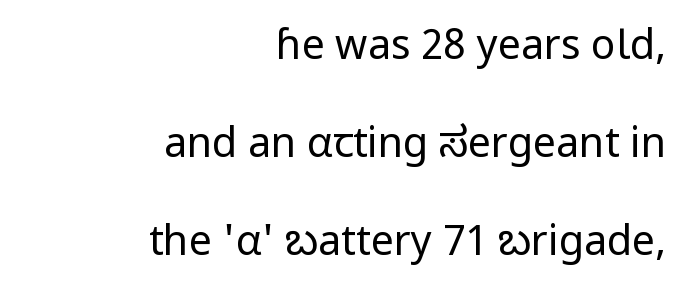
Summary of weight: not heavy and not bold. These lines are composed in type without serifs. Italic? Not at all — the glyphs are vertical. A bare baseline throughout the passage.
